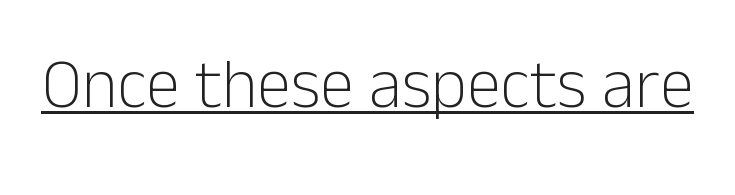
Q: Is the text bold? A: No.
Q: Is the text italic (slanted)? A: No, it is upright.
Q: Is the typeface a serif or a sans-serif typeface? A: Sans-serif.
Q: Is the text underlined? A: Yes.
Q: Is the spacing between letters normal or unusually wide? A: Normal.
Q: Width (condensed, normal, or wide)? A: Normal.
Q: Stroke contrast? A: Low.
Q: x-height? A: Medium.
Q: Monospaced? A: No.
